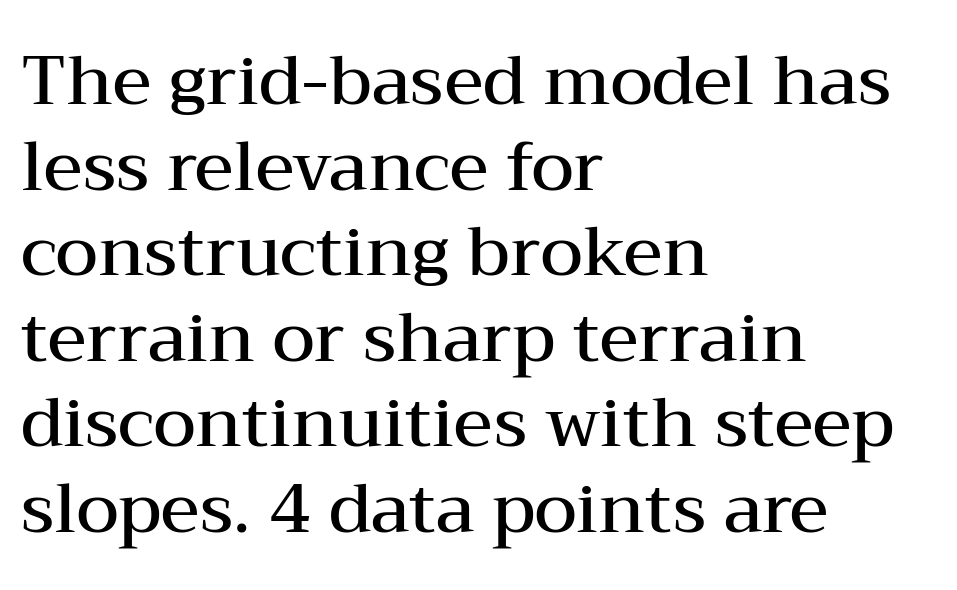
{"serif": "yes", "italic": "no", "bold": "semi", "weight": "semibold", "width": "wide", "stroke_contrast": "medium", "x_height": "medium", "monospaced": "no", "underline": "no", "align": "left", "line_spacing_ratio": 1.24, "letter_spacing": "normal", "letter_spacing_em": 0.0, "glyph_px": 69}
